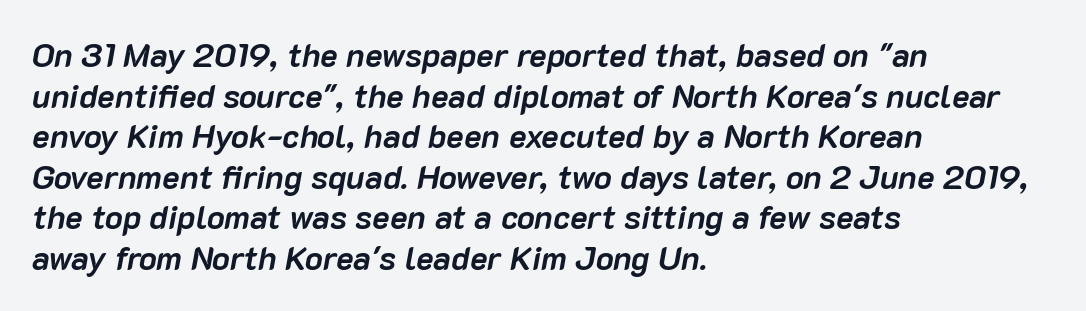
Q: Is the text bold? A: Yes.
Q: Is the text italic (slanted)? A: Yes, it leans right by about 10 degrees.
Q: Is the text underlined? A: No.
Q: How is the paragraph aligned? A: Left-aligned.
Q: Is the spacing between letters normal or unusually wide? A: Normal.
Q: Width (condensed, normal, or wide)? A: Normal.
Q: Stroke contrast? A: Low.
Q: x-height? A: Medium.
Q: Monospaced? A: No.
